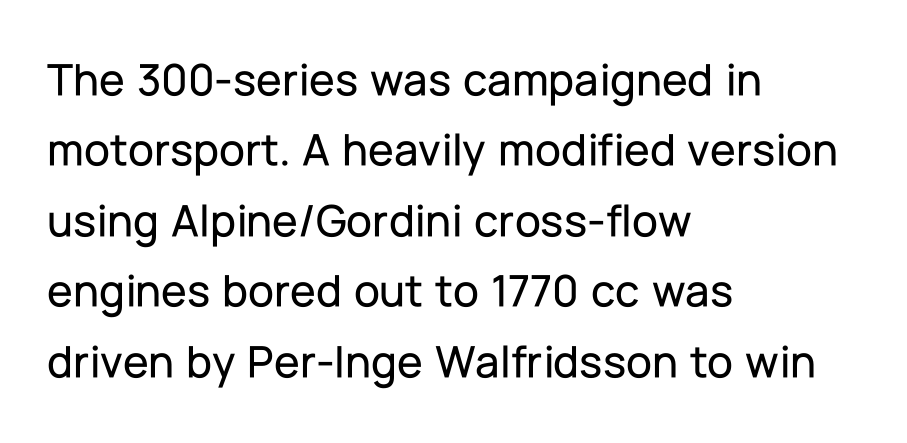
The image shows 47 px sans-serif type, upright; set left-aligned, normal line spacing (1.5x), normal letter spacing, not underlined; low stroke contrast and a medium x-height.
